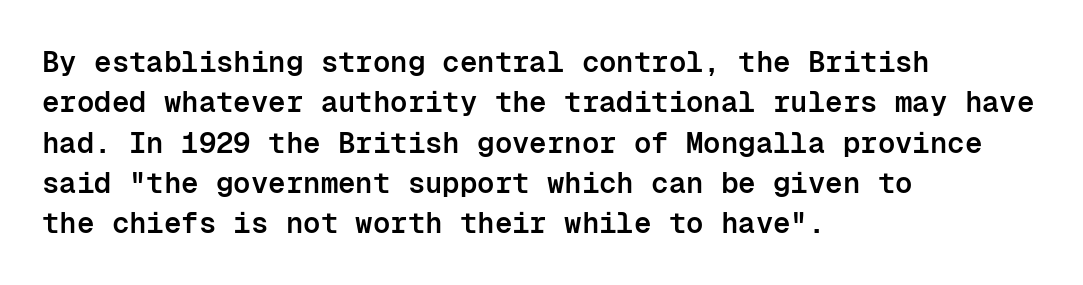
Check the space under the baseline: it is left empty. Between one letter and the next there's only the usual sliver of space. Notice how descenders clear the ascenders below comfortably — that's standard leading. Does the lettering tilt? It doesn't — this is upright. Nope, no serifs anywhere on these letters. Stroke thickness is moderately raised; the sample reads as semibold.
